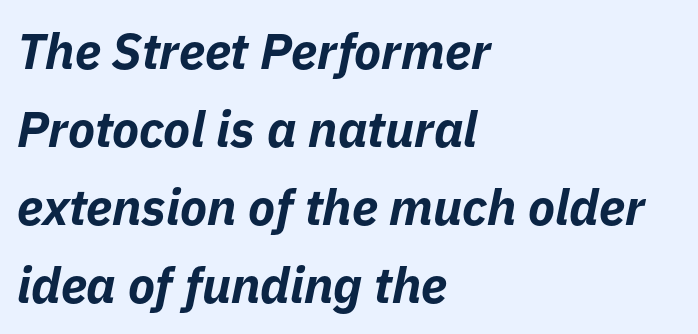
{"italic": "yes", "lean": "right", "slant_degrees": 11, "bold": "yes", "weight": "bold", "width": "normal", "stroke_contrast": "low", "x_height": "medium", "monospaced": "no", "underline": "no", "align": "left", "line_spacing": "normal", "line_spacing_ratio": 1.56, "letter_spacing": "normal", "letter_spacing_em": 0.0, "glyph_px": 50}
